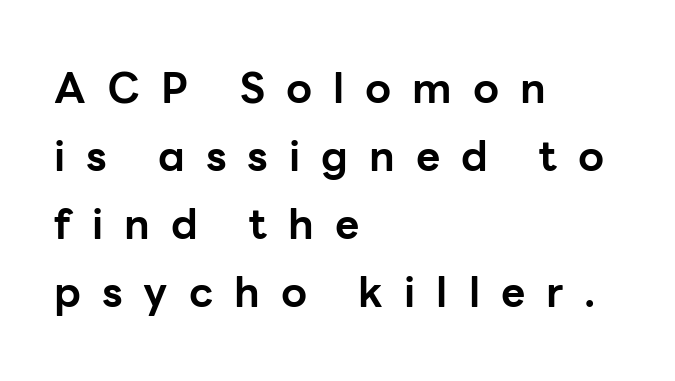
Q: Is the text bold? A: Yes.
Q: Is the text italic (slanted)? A: No, it is upright.
Q: Is the typeface a serif or a sans-serif typeface? A: Sans-serif.
Q: Is the text underlined? A: No.
Q: How is the paragraph aligned? A: Left-aligned.
Q: Is the spacing between letters normal or unusually wide? A: Unusually wide.
Q: Is the spacing between lines tight, normal or loose? A: Normal.
Q: Width (condensed, normal, or wide)? A: Normal.
Q: Stroke contrast? A: Low.
Q: x-height? A: Medium.
Q: Monospaced? A: No.
